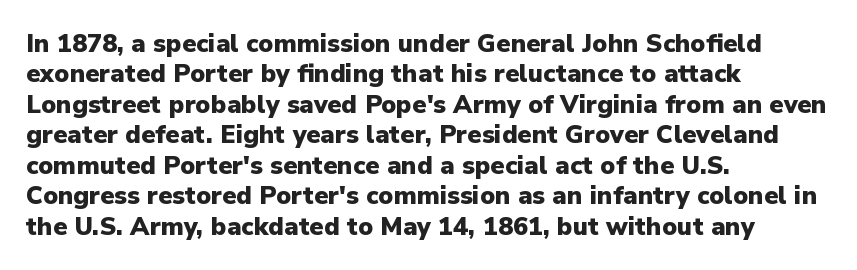
{"italic": "no", "bold": "yes", "underline": "no", "align": "left", "line_spacing_ratio": 1.22, "letter_spacing": "normal", "letter_spacing_em": 0.0, "glyph_px": 25}
